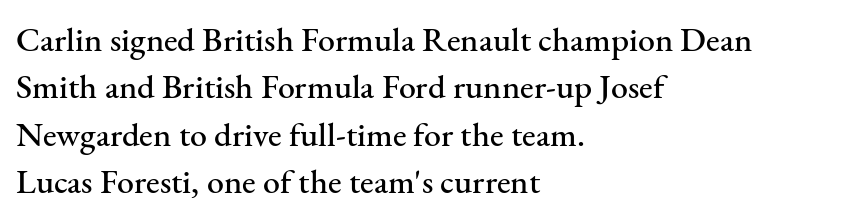
The image shows 34 px serif type, upright; set left-aligned, normal line spacing (1.39x), normal letter spacing, not underlined; medium stroke contrast and a small x-height.
